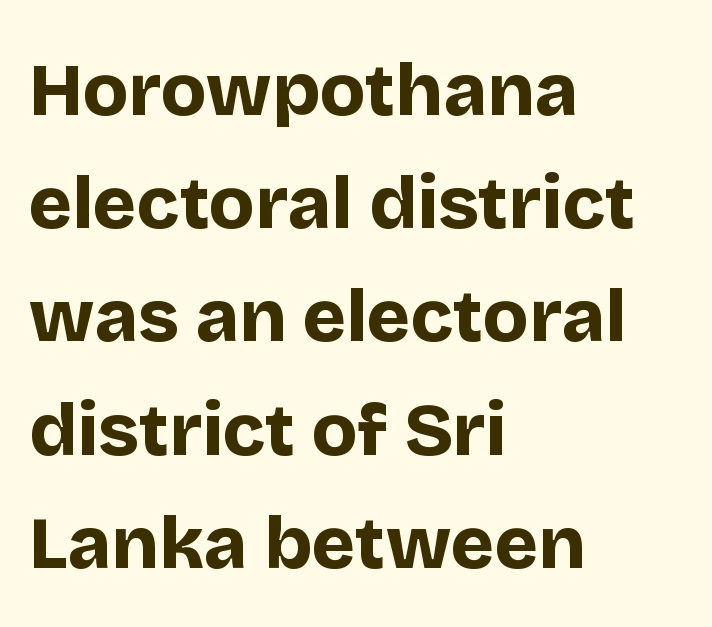
Nope, not italic — everything's standing straight. Line beginnings align vertically; line endings do not. Nope, no serifs anywhere on these letters. Caption: standard tracking, unaltered. Plain, unruled lines of type. Interline gaps are of average width in this sample.
